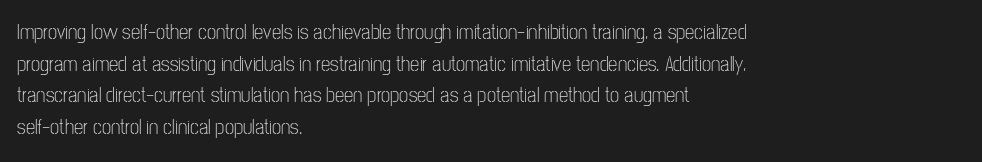
Style check: upright. Leftover space on each line is placed entirely after the last word. The rows are spaced the way most documents space them. The font is comparable to plain body text, perhaps lighter. Honestly, there is no underline to notice here at all. Nobody touched the tracking dial on this one.
